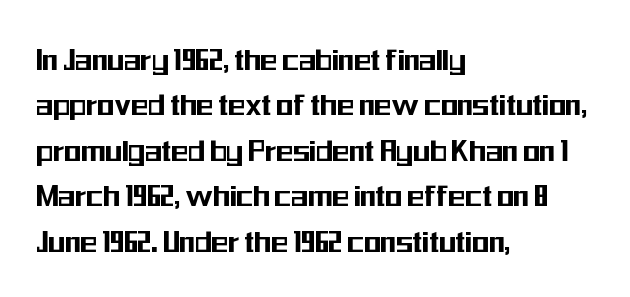
Grotesque or geometric, the face here clearly has no serifs. Vertically, the passage feels balanced, rows spaced as you'd expect. You could not count columns in this text — the font is proportionally spaced. Compared with typical body copy, the letter spacing here is the same. This is the regular roman posture of the typeface.
